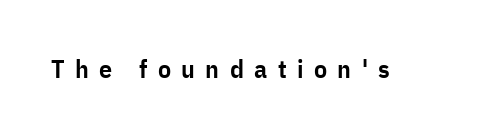
Q: Is the text bold? A: Semi-bold.
Q: Is the text italic (slanted)? A: No, it is upright.
Q: Is the text underlined? A: No.
Q: Is the spacing between letters normal or unusually wide? A: Unusually wide.
